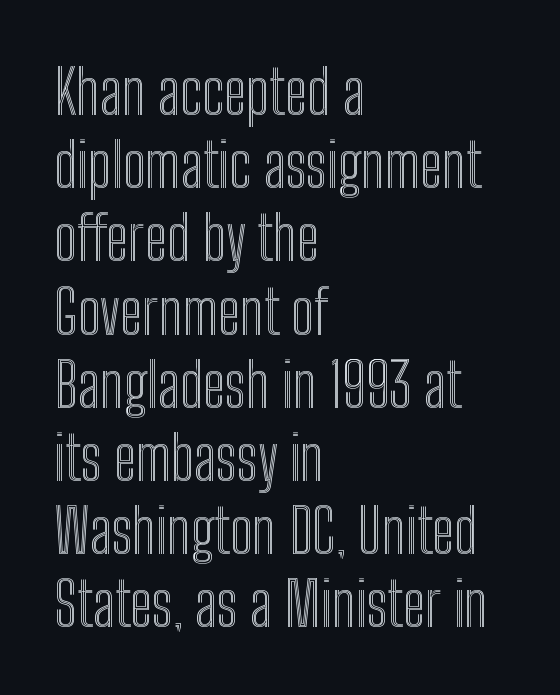
{"italic": "no", "width": "condensed", "x_height": "medium", "monospaced": "no", "underline": "no", "align": "left", "line_spacing_ratio": 1.2, "letter_spacing": "normal", "letter_spacing_em": 0.0, "glyph_px": 61}
